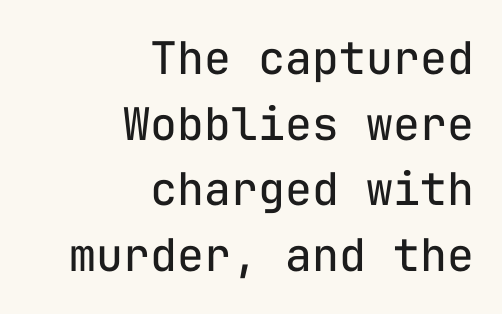
{"serif": "no", "italic": "no", "bold": "no", "weight": "regular", "width": "normal", "stroke_contrast": "low", "x_height": "medium", "monospaced": "yes", "underline": "no", "align": "right", "line_spacing": "normal", "line_spacing_ratio": 1.46, "letter_spacing": "normal", "letter_spacing_em": 0.0, "glyph_px": 45}
